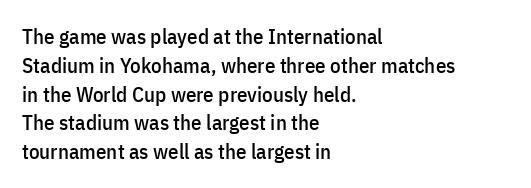
The compositor pushed each line to the left boundary. The strip under each line holds only bare page. When letters stand straight like this, we call the style roman or upright. Letter spacing: default. In terms of leading, this rendering sits right in the middle.
